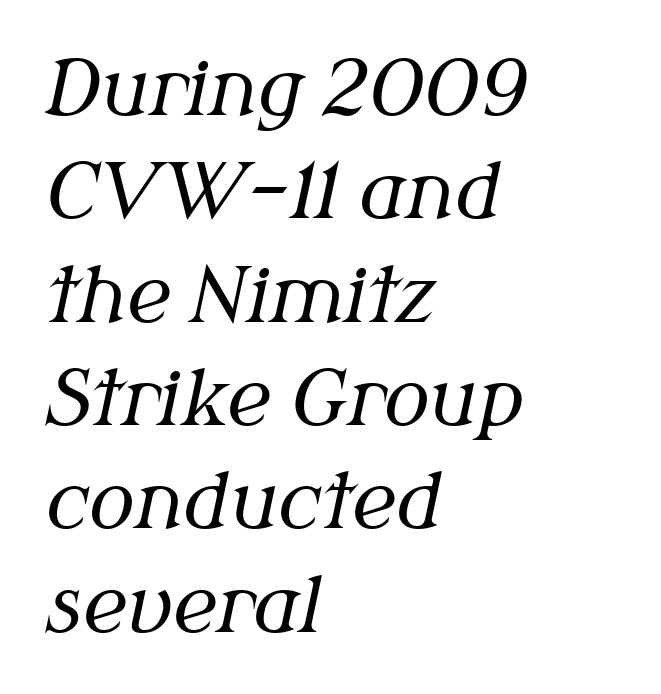
{"serif": "yes", "italic": "yes", "lean": "right", "slant_degrees": 12, "bold": "no", "weight": "regular", "width": "normal", "stroke_contrast": "medium", "x_height": "medium", "monospaced": "no", "underline": "no", "align": "left", "line_spacing": "normal", "line_spacing_ratio": 1.36, "letter_spacing": "normal", "letter_spacing_em": 0.0, "glyph_px": 76}
